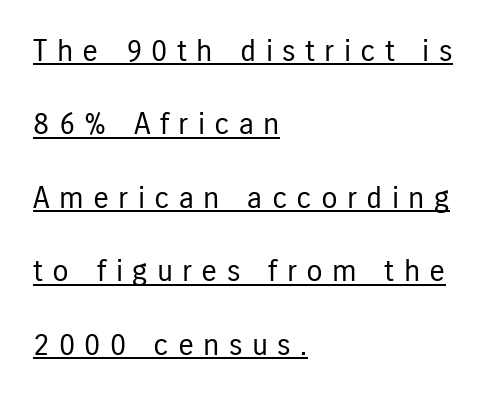
Q: Is the text bold? A: No.
Q: Is the text italic (slanted)? A: No, it is upright.
Q: Is the typeface a serif or a sans-serif typeface? A: Sans-serif.
Q: Is the text underlined? A: Yes.
Q: How is the paragraph aligned? A: Left-aligned.
Q: Is the spacing between letters normal or unusually wide? A: Unusually wide.
Q: Is the spacing between lines tight, normal or loose? A: Loose.
Q: Width (condensed, normal, or wide)? A: Condensed.
Q: Stroke contrast? A: Low.
Q: x-height? A: Medium.
Q: Monospaced? A: No.
